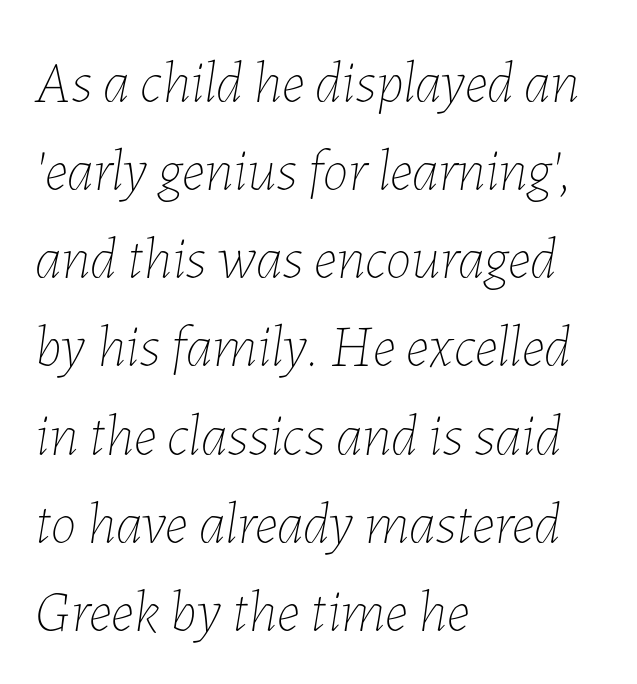
Q: Is the text bold? A: No.
Q: Is the text italic (slanted)? A: Yes, it leans right by about 7 degrees.
Q: Is the text underlined? A: No.
Q: How is the paragraph aligned? A: Left-aligned.
Q: Is the spacing between letters normal or unusually wide? A: Normal.
Q: Is the spacing between lines tight, normal or loose? A: Normal.
Q: Width (condensed, normal, or wide)? A: Normal.
Q: Stroke contrast? A: Low.
Q: x-height? A: Medium.
Q: Monospaced? A: No.
